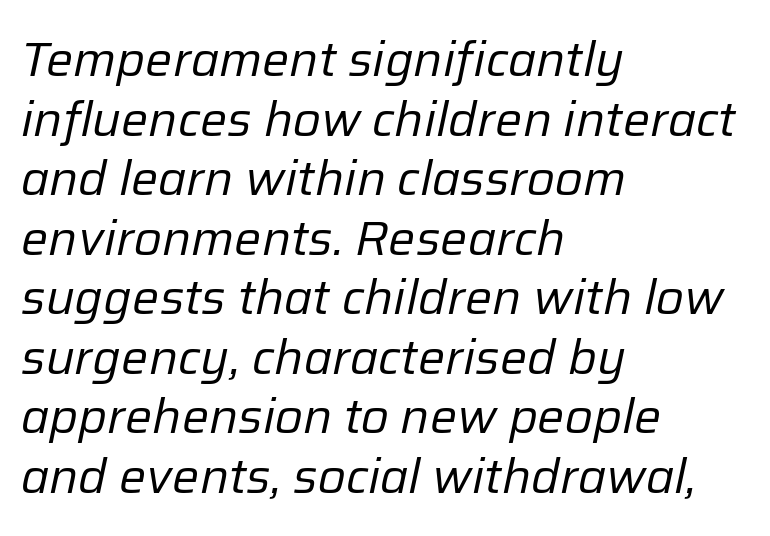
{"italic": "yes", "lean": "right", "slant_degrees": 12, "bold": "no", "weight": "regular", "width": "normal", "stroke_contrast": "low", "x_height": "medium", "monospaced": "no", "underline": "no", "align": "left", "line_spacing_ratio": 1.24, "letter_spacing": "normal", "letter_spacing_em": 0.0, "glyph_px": 48}
